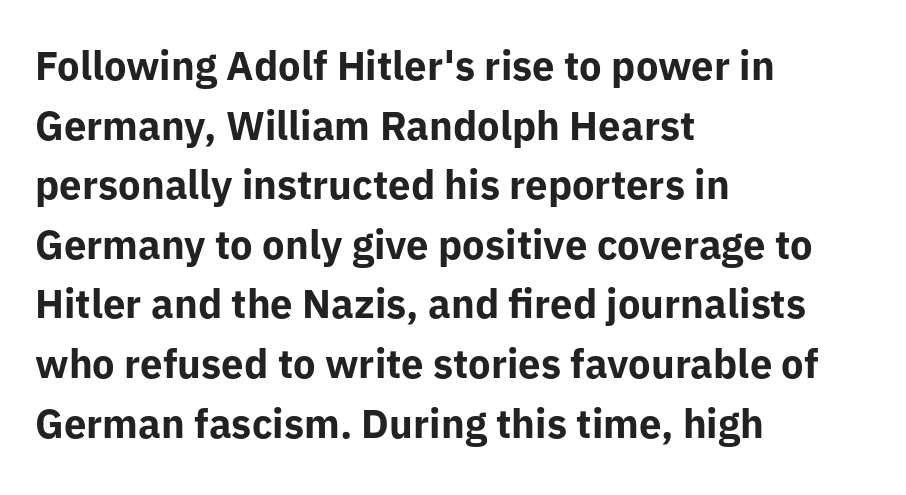
This sample uses a sans-serif face. Proportional: the letters do not fall into vertical columns. How would I describe the line gaps? Plain and ordinary. Rendered with straight, roman letterforms. Casual observation: everything's shoved over to the left.
